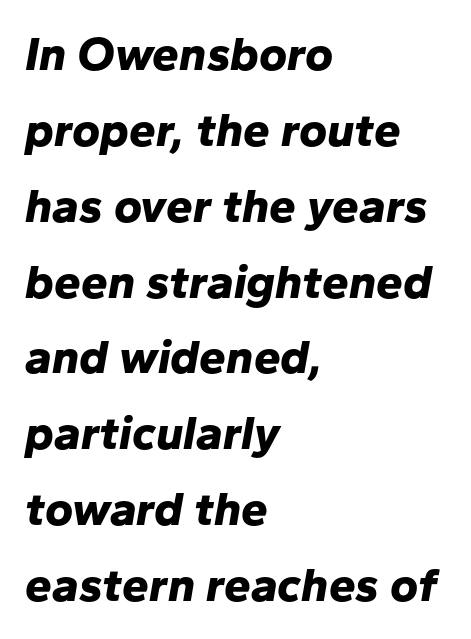
The image shows 48 px bold type, italic (leaning right); set left-aligned, normal line spacing (1.58x), normal letter spacing, not underlined; low stroke contrast and a medium x-height.
